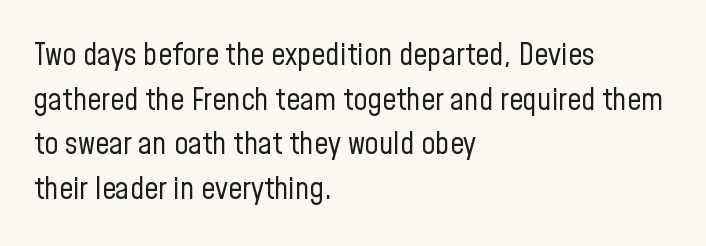
The image shows 31 px regular-weight, condensed sans-serif type, upright; set left-aligned, normal line spacing (1.44x), normal letter spacing, not underlined; low stroke contrast and a medium x-height.
